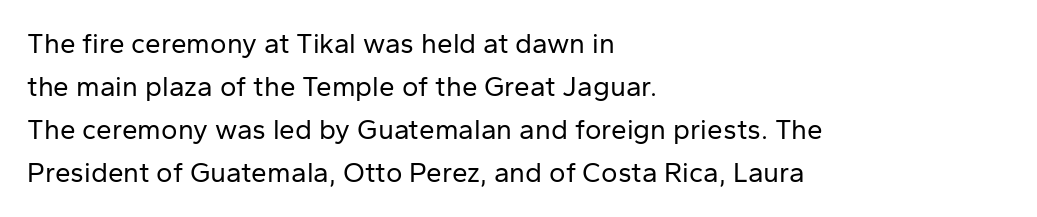
Is this a fixed-width face? No — the glyphs have proportional, varying widths. The specimen reads as upright at a glance. Notice how descenders clear the ascenders below comfortably — that's standard leading. The rendering anchors every line to the left-hand side. The letters look calm and open, with moderate or lighter stems. This rendering employs a face without finishing strokes, i.e., a sans-serif.
